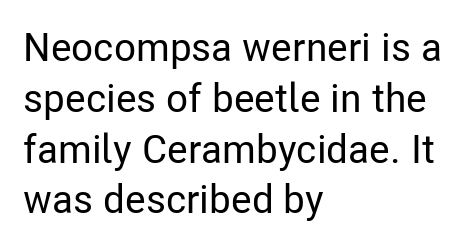
The image shows 40 px condensed sans-serif type, upright; set left-aligned, normal line spacing (1.27x), normal letter spacing, not underlined; low stroke contrast and a medium x-height.
